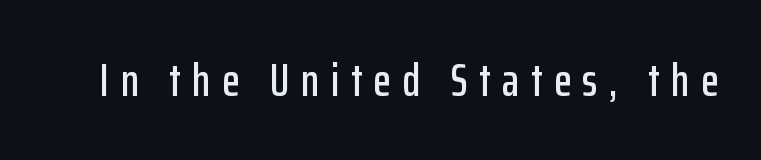
The image shows 46 px condensed sans-serif type, upright; set unusually wide letter spacing (+0.25 em), not underlined; low stroke contrast and a medium x-height.
